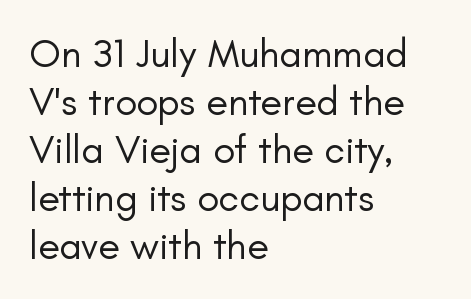
{"serif": "no", "italic": "no", "bold": "no", "weight": "regular", "width": "normal", "stroke_contrast": "low", "x_height": "small", "monospaced": "no", "underline": "no", "align": "left", "line_spacing_ratio": 1.2, "letter_spacing": "normal", "letter_spacing_em": 0.0, "glyph_px": 40}
